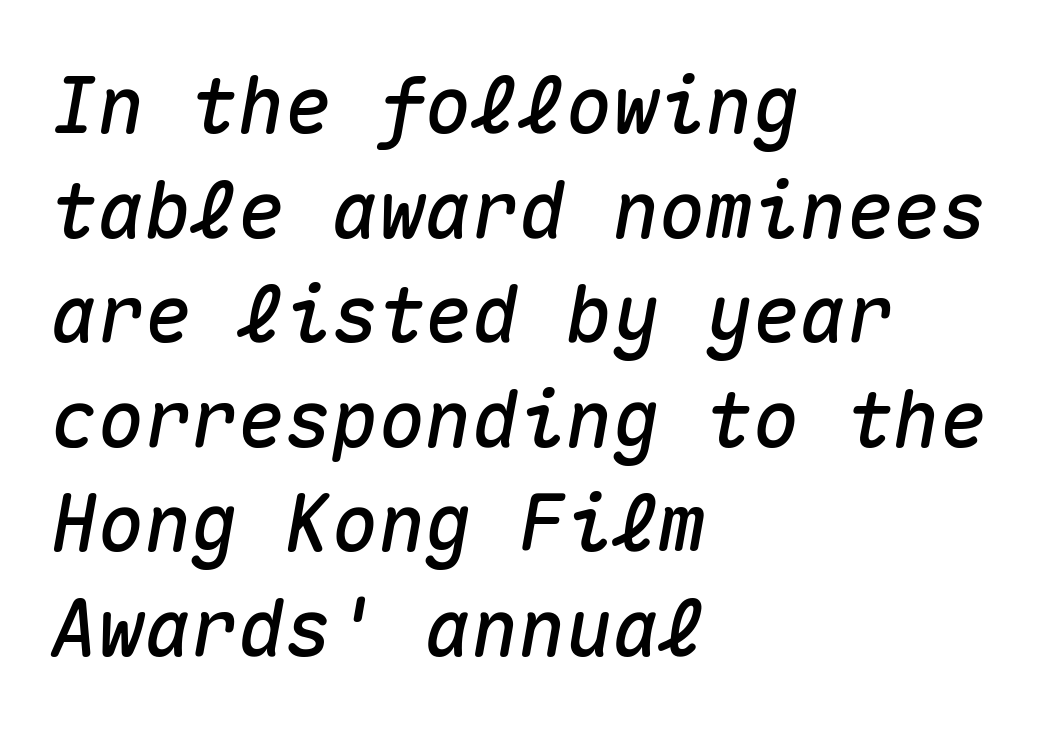
{"italic": "yes", "lean": "right", "slant_degrees": 10, "width": "normal", "stroke_contrast": "medium", "x_height": "medium", "monospaced": "yes", "underline": "no", "align": "left", "line_spacing": "normal", "line_spacing_ratio": 1.34, "letter_spacing": "normal", "letter_spacing_em": 0.0, "glyph_px": 78}
